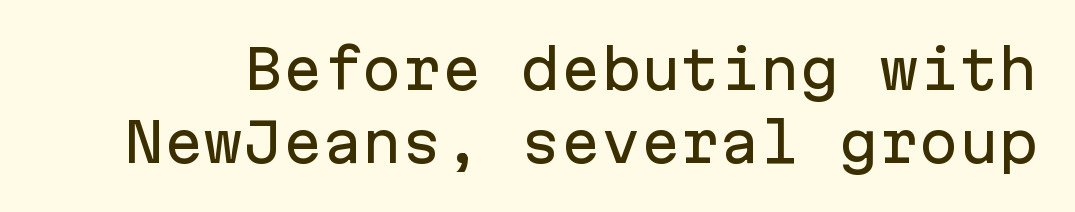
The image shows 53 px sans-serif type, upright, monospaced; set normal line spacing (1.38x), normal letter spacing, not underlined; low stroke contrast and a medium x-height.
